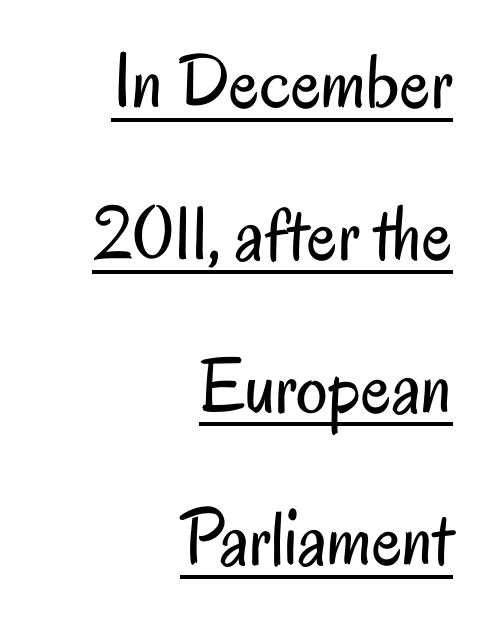
{"serif": "no", "italic": "no", "bold": "no", "weight": "regular", "width": "condensed", "stroke_contrast": "low", "x_height": "small", "monospaced": "no", "underline": "yes", "align": "right", "line_spacing": "loose", "line_spacing_ratio": 1.93, "letter_spacing": "normal", "letter_spacing_em": 0.0, "glyph_px": 79}
